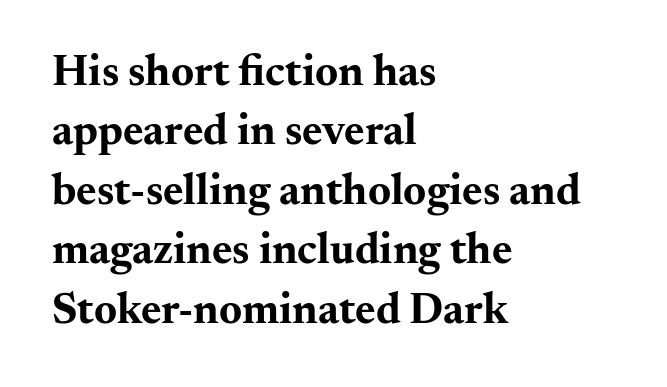
The image shows 44 px bold, wide serif type, upright; set left-aligned, normal line spacing (1.35x), normal letter spacing, not underlined; medium stroke contrast and a small x-height.
